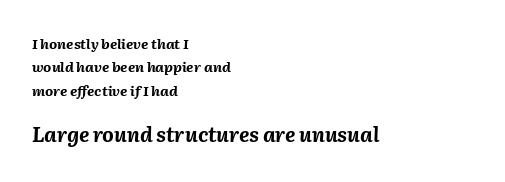
Leftover space on each line is placed entirely after the last word. Weight: bold. Has an underline been added? It has not. The designer left line spacing at the default. The passage shown begins with its smaller block and ends with its larger one. Between one letter and the next there's only the usual sliver of space.
